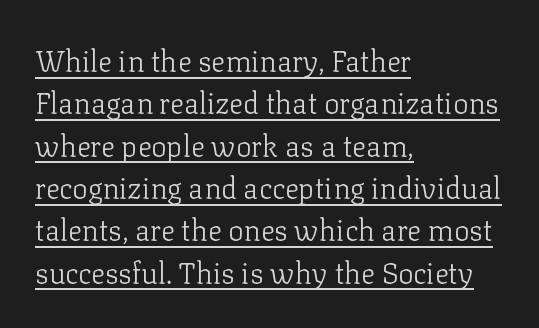
Q: Is the text bold? A: No.
Q: Is the text italic (slanted)? A: No, it is upright.
Q: Is the typeface a serif or a sans-serif typeface? A: Serif.
Q: Is the text underlined? A: Yes.
Q: How is the paragraph aligned? A: Left-aligned.
Q: Is the spacing between letters normal or unusually wide? A: Normal.
Q: Is the spacing between lines tight, normal or loose? A: Normal.
Q: Width (condensed, normal, or wide)? A: Normal.
Q: Stroke contrast? A: Low.
Q: x-height? A: Medium.
Q: Monospaced? A: No.
